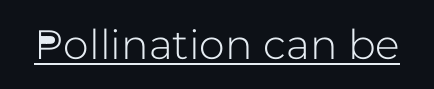
{"serif": "no", "italic": "no", "width": "normal", "stroke_contrast": "low", "x_height": "medium", "monospaced": "no", "underline": "yes", "letter_spacing": "normal", "letter_spacing_em": 0.0, "glyph_px": 41}
